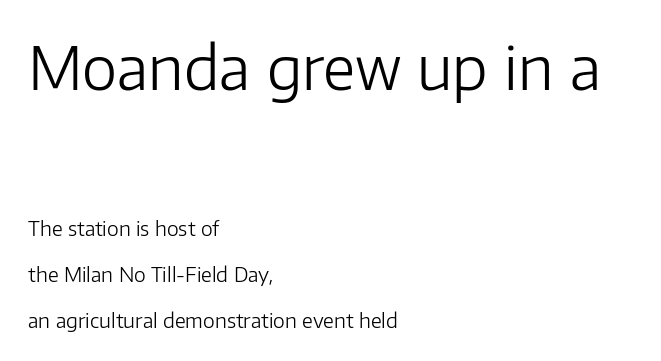
Q: Is the text bold? A: No.
Q: Is the text italic (slanted)? A: No, it is upright.
Q: Is the typeface a serif or a sans-serif typeface? A: Sans-serif.
Q: Is the text underlined? A: No.
Q: How is the paragraph aligned? A: Left-aligned.
Q: Is the spacing between letters normal or unusually wide? A: Normal.
Q: Is the spacing between lines tight, normal or loose? A: Loose.
Q: Which block of text is set in a larger size, the first (top) or the second (bottom)? A: The first (top) one.
Q: Width (condensed, normal, or wide)? A: Normal.
Q: Stroke contrast? A: Low.
Q: x-height? A: Medium.
Q: Monospaced? A: No.
